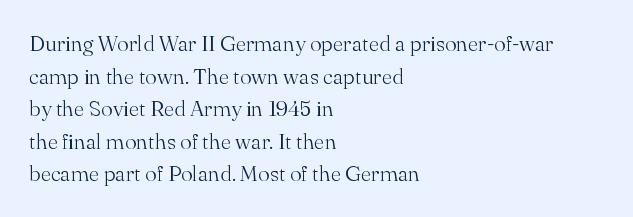
Rows of type keep a routine distance in the vertical direction. The space beneath each line is pristine and unruled. Which margin do the lines hug? The left one — the right edge is uneven. The letterforms sit shoulder to shoulder at normal distance.
